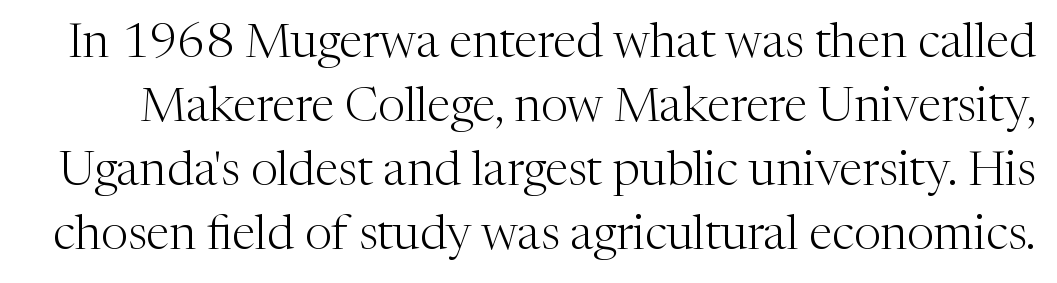
{"serif": "yes", "italic": "no", "bold": "no", "weight": "light", "width": "normal", "stroke_contrast": "medium", "x_height": "medium", "monospaced": "no", "underline": "no", "line_spacing": "normal", "line_spacing_ratio": 1.33, "letter_spacing": "normal", "letter_spacing_em": 0.0, "glyph_px": 48}
